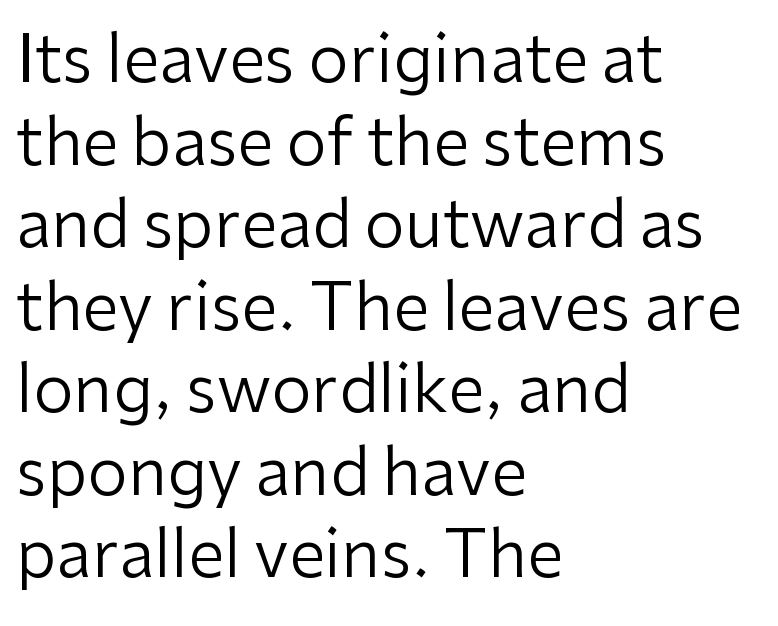
Words appear dense and cohesive because spacing is normal. The compositor pushed each line to the left boundary. Varying glyph widths throughout — classic text-font behaviour. Nobody drew a line under any word here. The face used here is a sans, in the tradition of grotesques and geometrics. The font sits on the lighter half of the weight spectrum, regular included.
